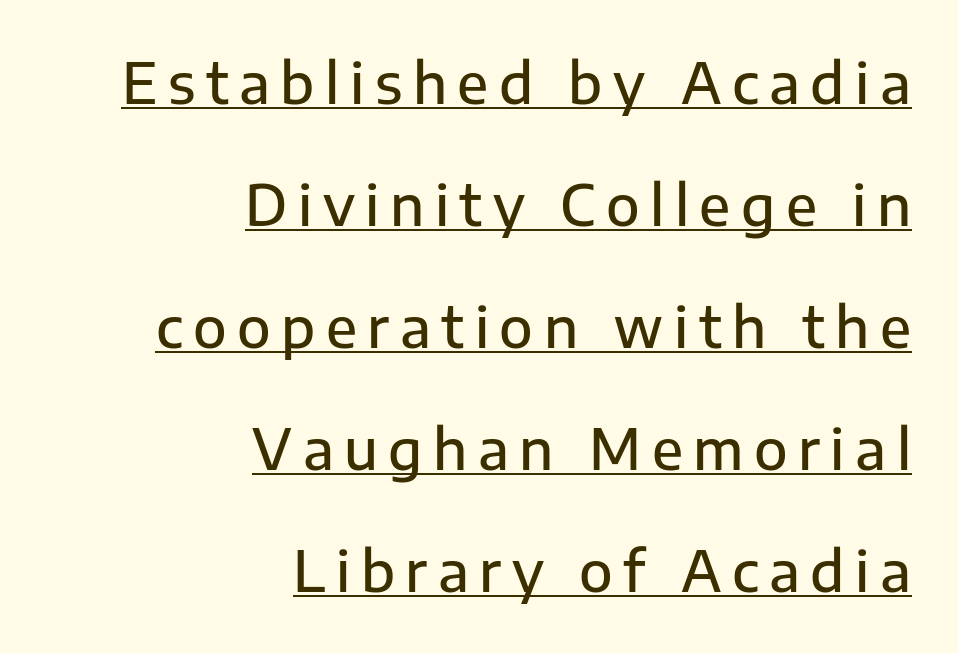
The image shows 55 px semibold sans-serif type, upright; set right-aligned, loose line spacing (2.22x), underlined; low stroke contrast and a medium x-height.
